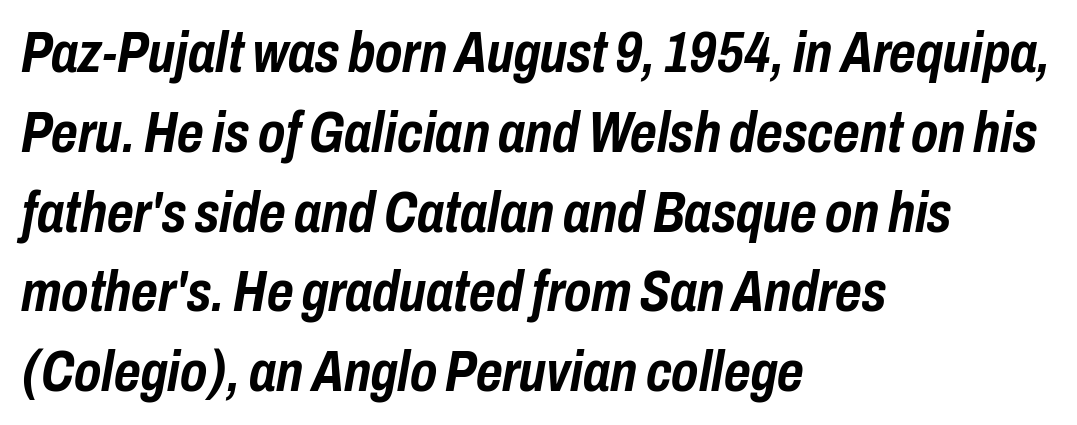
Q: Is the text bold? A: Yes.
Q: Is the text italic (slanted)? A: Yes, it leans right by about 10 degrees.
Q: Is the text underlined? A: No.
Q: How is the paragraph aligned? A: Left-aligned.
Q: Is the spacing between letters normal or unusually wide? A: Normal.
Q: Is the spacing between lines tight, normal or loose? A: Normal.
Q: Width (condensed, normal, or wide)? A: Condensed.
Q: Stroke contrast? A: Low.
Q: x-height? A: Medium.
Q: Monospaced? A: No.
